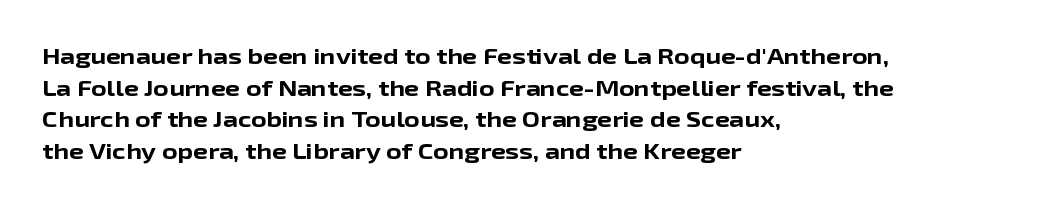
This is roman type, the default non-slanted kind. Observe the ordinary spacing: letters are neighbours, not strangers. The space between consecutive lines is moderate. Leftover space on each line is placed entirely after the last word. The string is rendered with underlining switched off. What weight is shown? A full bold with thick strokes.
